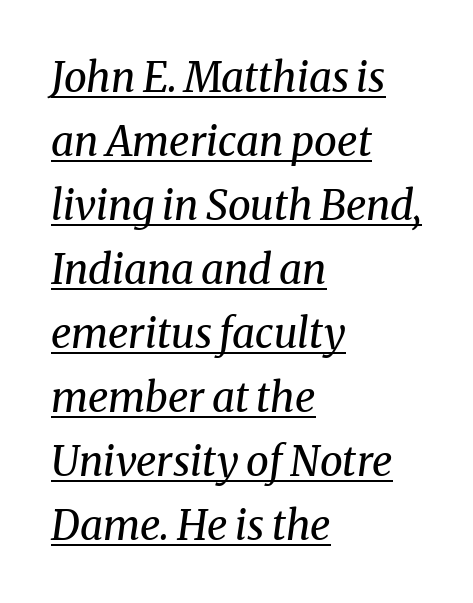
Q: Is the text bold? A: No.
Q: Is the text italic (slanted)? A: Yes, it leans right by about 8 degrees.
Q: Is the typeface a serif or a sans-serif typeface? A: Serif.
Q: Is the text underlined? A: Yes.
Q: How is the paragraph aligned? A: Left-aligned.
Q: Is the spacing between letters normal or unusually wide? A: Normal.
Q: Is the spacing between lines tight, normal or loose? A: Normal.
Q: Width (condensed, normal, or wide)? A: Normal.
Q: Stroke contrast? A: Medium.
Q: x-height? A: Medium.
Q: Monospaced? A: No.
